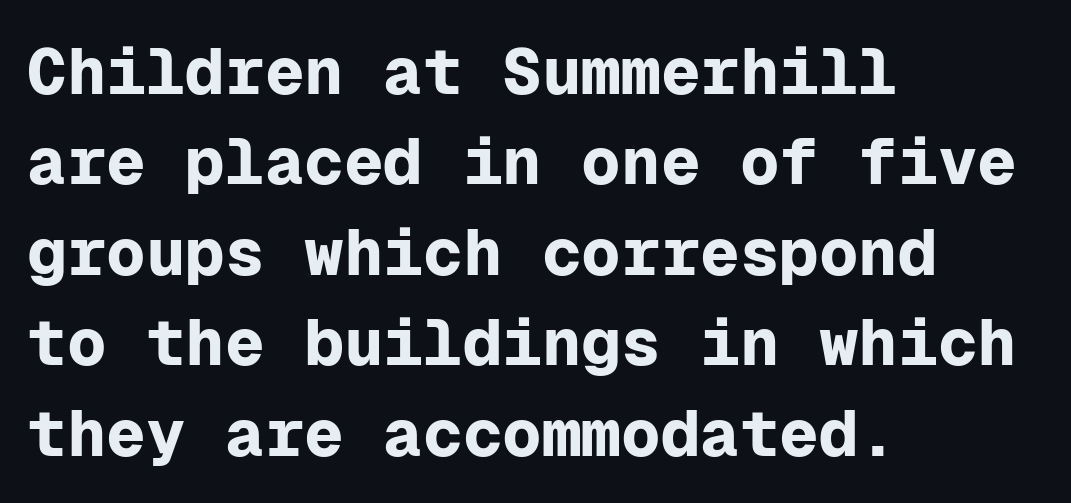
The image shows 66 px bold sans-serif type, upright, monospaced; set left-aligned, normal line spacing (1.37x), normal letter spacing, not underlined; low stroke contrast and a medium x-height.
